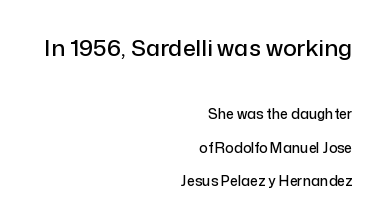
The image shows 23 px text type, upright; set right-aligned, loose line spacing (2.39x), normal letter spacing, not underlined; the first (top) block is 1.64x larger.
